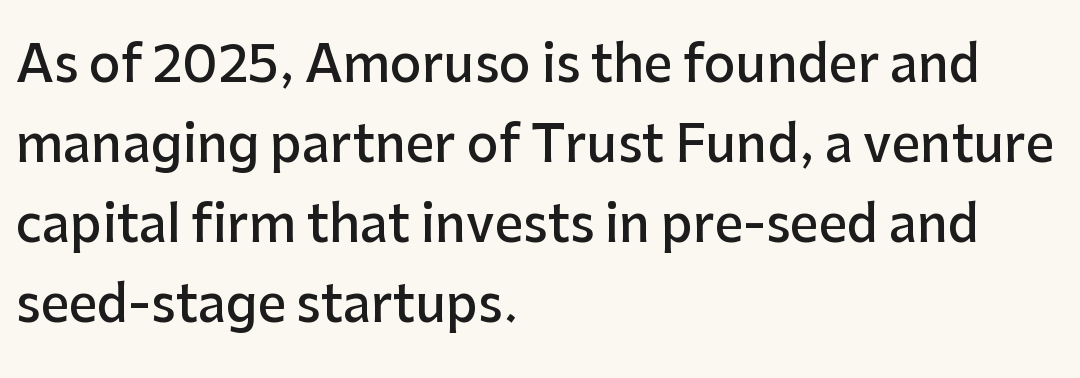
{"serif": "no", "italic": "no", "bold": "semi", "weight": "semibold", "width": "normal", "stroke_contrast": "low", "x_height": "medium", "monospaced": "no", "underline": "no", "align": "left", "line_spacing": "normal", "line_spacing_ratio": 1.6, "letter_spacing": "normal", "letter_spacing_em": 0.0, "glyph_px": 50}
